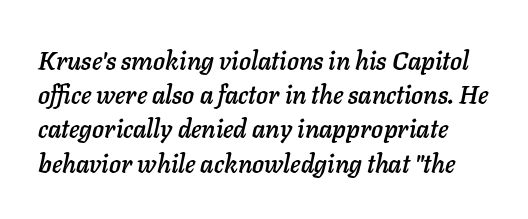
{"italic": "yes", "lean": "right", "slant_degrees": 11, "underline": "no", "line_spacing": "normal", "line_spacing_ratio": 1.37, "letter_spacing": "normal", "letter_spacing_em": 0.0, "glyph_px": 25}
